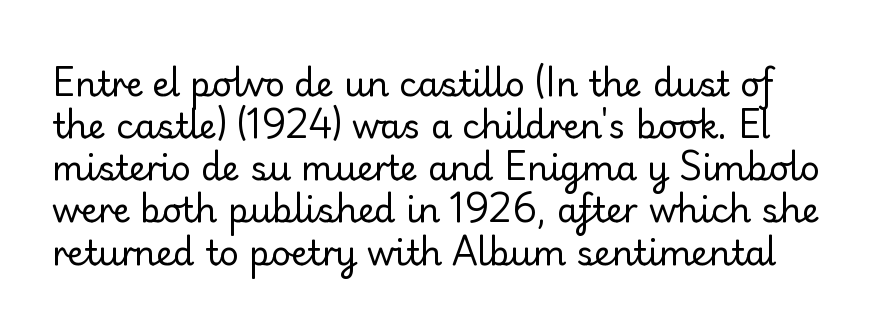
The rendering keeps characters at their native spacing. These lines are rendered in a variable-pitch font. Stroke thickness stays within the range of a standard reading face or lighter. Posture: straight, roman, zero tilt. The glyphs are unaccompanied by any horizontal stroke below them.
